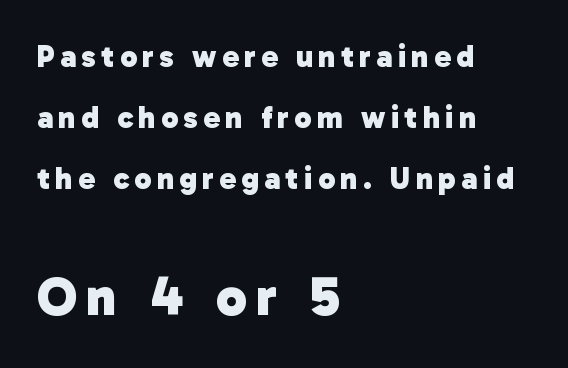
Q: Is the text bold? A: Yes.
Q: Is the typeface a serif or a sans-serif typeface? A: Sans-serif.
Q: Is the text underlined? A: No.
Q: How is the paragraph aligned? A: Left-aligned.
Q: Is the spacing between lines tight, normal or loose? A: Loose.
Q: Which block of text is set in a larger size, the first (top) or the second (bottom)? A: The second (bottom) one.
Q: Width (condensed, normal, or wide)? A: Normal.
Q: Stroke contrast? A: Low.
Q: x-height? A: Medium.
Q: Monospaced? A: No.
